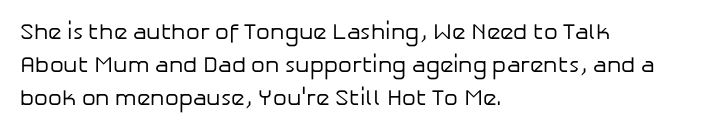
Descender tails drop into unmarked territory. Vertically, the passage feels balanced, rows spaced as you'd expect. The typesetter chose a ragged-right arrangement here. The typography opts for an upright posture over an oblique one. The rendering keeps characters at their native spacing. Stroke mass is kept to a normal reading level or below.
